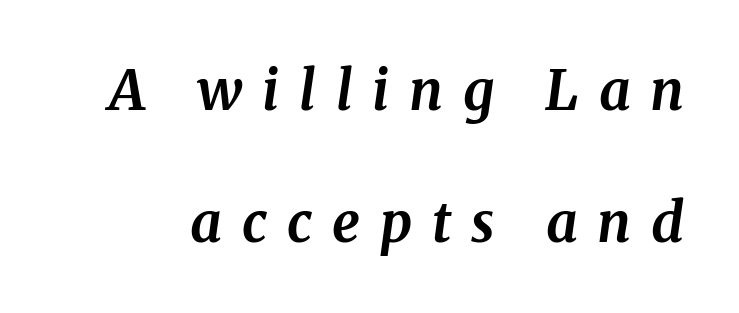
The string is rendered with underlining switched off. These lines are composed in type with serifs. The glyphs look as if they've been sheared to an angle. The space between consecutive lines is lavish. Here the designer chose a conventional face with non-uniform glyph widths. What weight is shown? A full bold with thick strokes.
